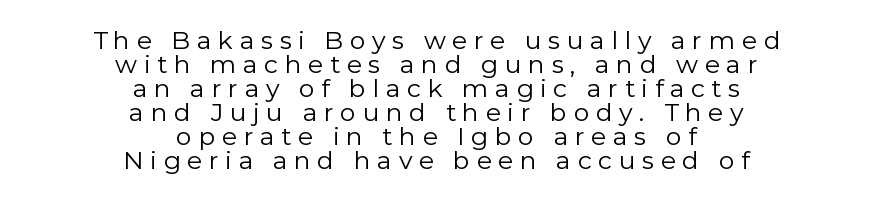
The image shows 25 px text type, upright; set centered, tight line spacing (0.96x), unusually wide letter spacing (+0.26 em), not underlined.
